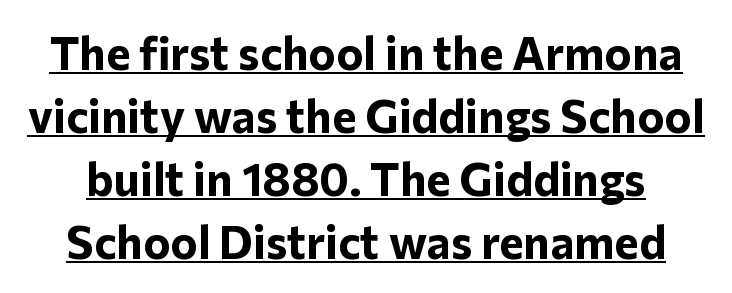
The image shows 46 px bold sans-serif type, upright; set normal line spacing (1.37x), normal letter spacing, underlined; low stroke contrast and a medium x-height.
